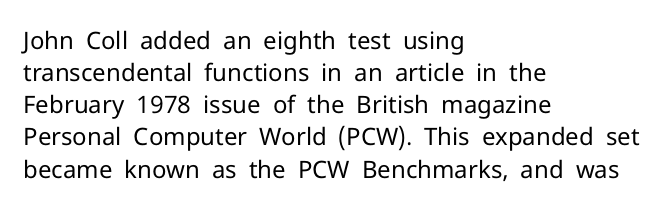
The strip under each line holds only bare page. You could call the tracking neutral — neither tight nor loose. Where is the straight margin? On the left. Upright lettering throughout. The weight tops out at a normal text grade.
